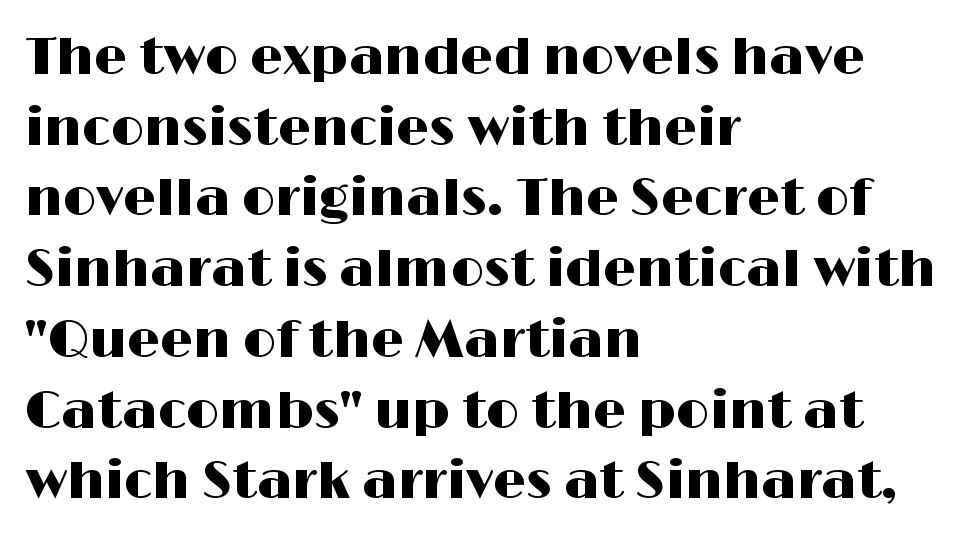
Q: Is the text italic (slanted)? A: No, it is upright.
Q: Is the typeface a serif or a sans-serif typeface? A: Sans-serif.
Q: Is the text underlined? A: No.
Q: How is the paragraph aligned? A: Left-aligned.
Q: Is the spacing between letters normal or unusually wide? A: Normal.
Q: Is the spacing between lines tight, normal or loose? A: Normal.
Q: Width (condensed, normal, or wide)? A: Wide.
Q: Stroke contrast? A: High.
Q: x-height? A: Medium.
Q: Monospaced? A: No.
